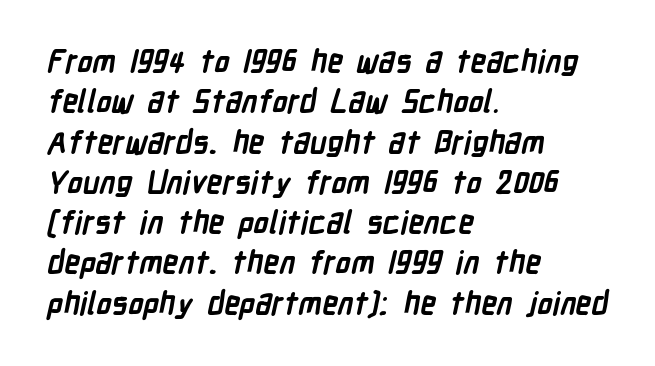
Q: Is the text bold? A: Yes.
Q: Is the typeface a serif or a sans-serif typeface? A: Sans-serif.
Q: Is the text underlined? A: No.
Q: How is the paragraph aligned? A: Left-aligned.
Q: Is the spacing between letters normal or unusually wide? A: Normal.
Q: Is the spacing between lines tight, normal or loose? A: Normal.
Q: Width (condensed, normal, or wide)? A: Condensed.
Q: Stroke contrast? A: Low.
Q: x-height? A: Medium.
Q: Monospaced? A: No.
